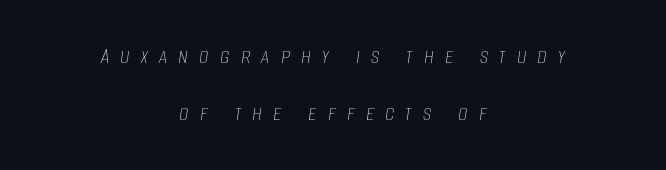
{"italic": "yes", "lean": "right", "slant_degrees": 8, "bold": "no", "underline": "no", "align": "center", "line_spacing": "loose", "line_spacing_ratio": 2.39, "letter_spacing": "wide", "letter_spacing_em": 0.46, "glyph_px": 24}
